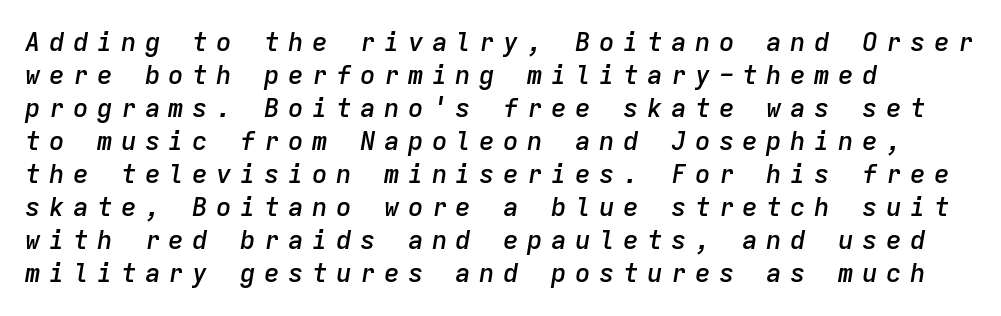
Q: Is the text bold? A: Semi-bold.
Q: Is the text italic (slanted)? A: Yes, it leans right by about 9 degrees.
Q: Is the text underlined? A: No.
Q: How is the paragraph aligned? A: Left-aligned.
Q: Is the spacing between letters normal or unusually wide? A: Unusually wide.
Q: Is the spacing between lines tight, normal or loose? A: Normal.
